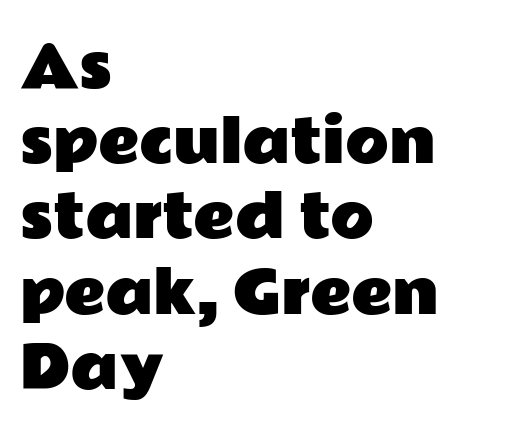
Q: Is the text italic (slanted)? A: No, it is upright.
Q: Is the typeface a serif or a sans-serif typeface? A: Sans-serif.
Q: Is the text underlined? A: No.
Q: How is the paragraph aligned? A: Left-aligned.
Q: Is the spacing between letters normal or unusually wide? A: Normal.
Q: Is the spacing between lines tight, normal or loose? A: Normal.
Q: Width (condensed, normal, or wide)? A: Wide.
Q: Stroke contrast? A: Low.
Q: x-height? A: Medium.
Q: Monospaced? A: No.
